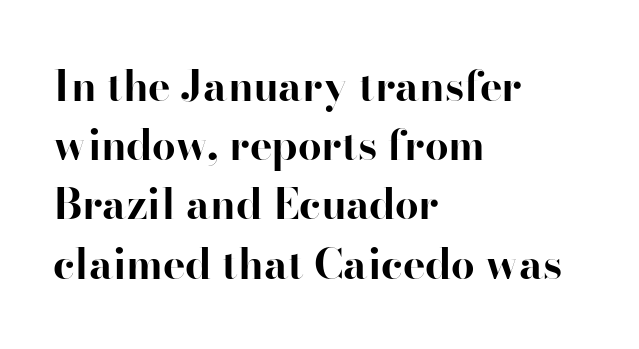
The image shows 42 px bold serif type, upright; set left-aligned, normal line spacing (1.41x), normal letter spacing, not underlined; high stroke contrast and a small x-height.
